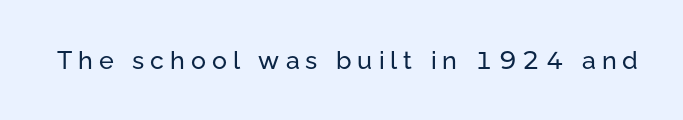
The image shows 25 px text type, upright; set unusually wide letter spacing (+0.24 em), not underlined.
